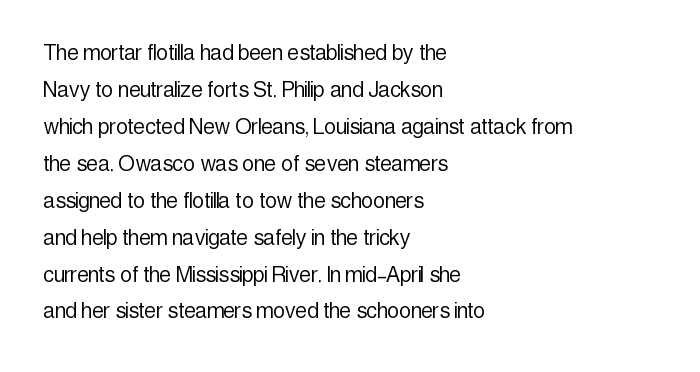
{"italic": "no", "bold": "no", "underline": "no", "align": "left", "line_spacing": "normal", "line_spacing_ratio": 1.42, "letter_spacing": "normal", "letter_spacing_em": 0.0, "glyph_px": 26}
